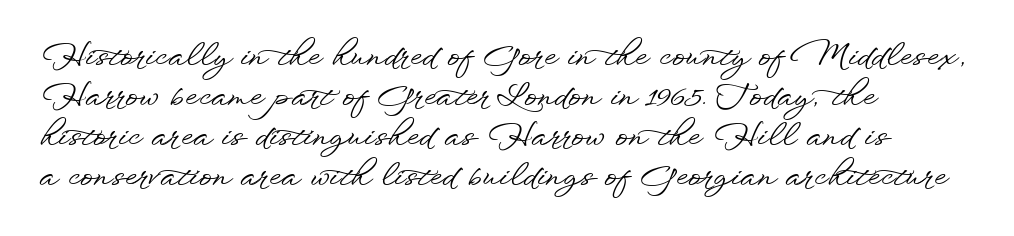
The image shows 31 px wide sans-serif type; set left-aligned, normal line spacing (1.29x), normal letter spacing, not underlined; low stroke contrast and a small x-height.
